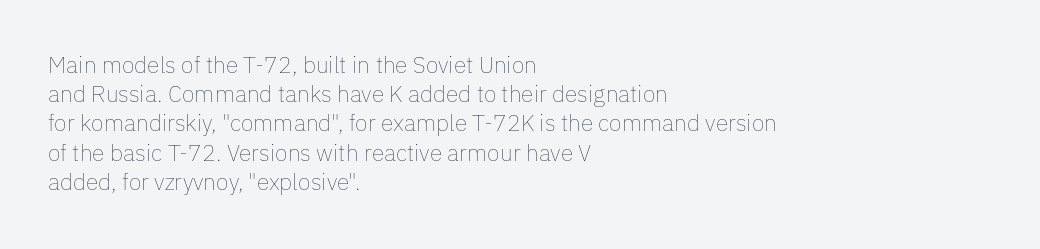
{"italic": "no", "bold": "no", "underline": "no", "align": "left", "line_spacing": "normal", "line_spacing_ratio": 1.27, "letter_spacing": "normal", "letter_spacing_em": 0.0, "glyph_px": 23}
